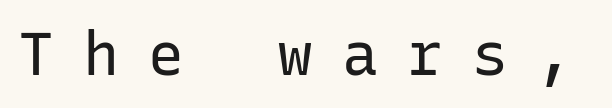
If you drew a line through each stem, it would be perfectly vertical. Stems and bowls with no extra thickness — not bold. Fixed-width glyphs throughout — classic coding-font behaviour. Between one letter and the next there's a generous, obvious gap. Check where the strokes stop: nothing finishes them off — pure sans. Quick note: underline off.
